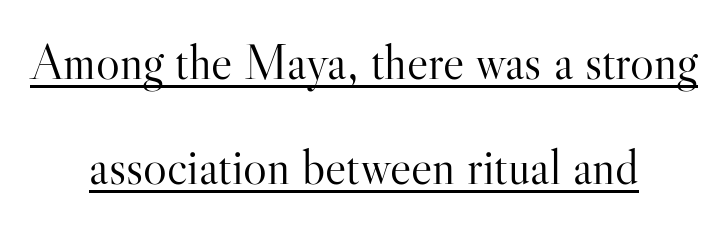
Q: Is the text bold? A: No.
Q: Is the text italic (slanted)? A: No, it is upright.
Q: Is the typeface a serif or a sans-serif typeface? A: Serif.
Q: Is the text underlined? A: Yes.
Q: How is the paragraph aligned? A: Centered.
Q: Is the spacing between letters normal or unusually wide? A: Normal.
Q: Is the spacing between lines tight, normal or loose? A: Loose.
Q: Width (condensed, normal, or wide)? A: Normal.
Q: Stroke contrast? A: High.
Q: x-height? A: Small.
Q: Monospaced? A: No.
